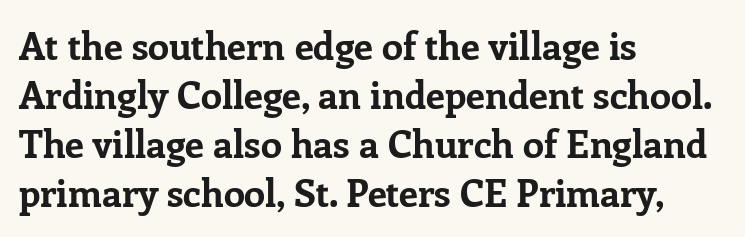
{"serif": "yes", "italic": "no", "bold": "yes", "weight": "bold", "width": "normal", "stroke_contrast": "low", "x_height": "medium", "monospaced": "no", "underline": "no", "align": "left", "line_spacing": "normal", "line_spacing_ratio": 1.29, "letter_spacing": "normal", "letter_spacing_em": 0.0, "glyph_px": 38}
